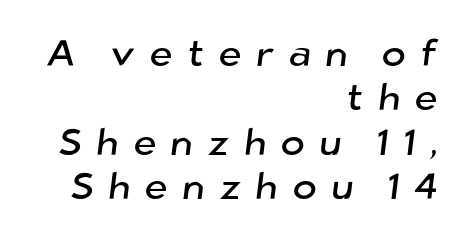
The image shows 37 px sans-serif type; set right-aligned, line spacing 1.2x, unusually wide letter spacing (+0.38 em), not underlined; low stroke contrast and a medium x-height.
